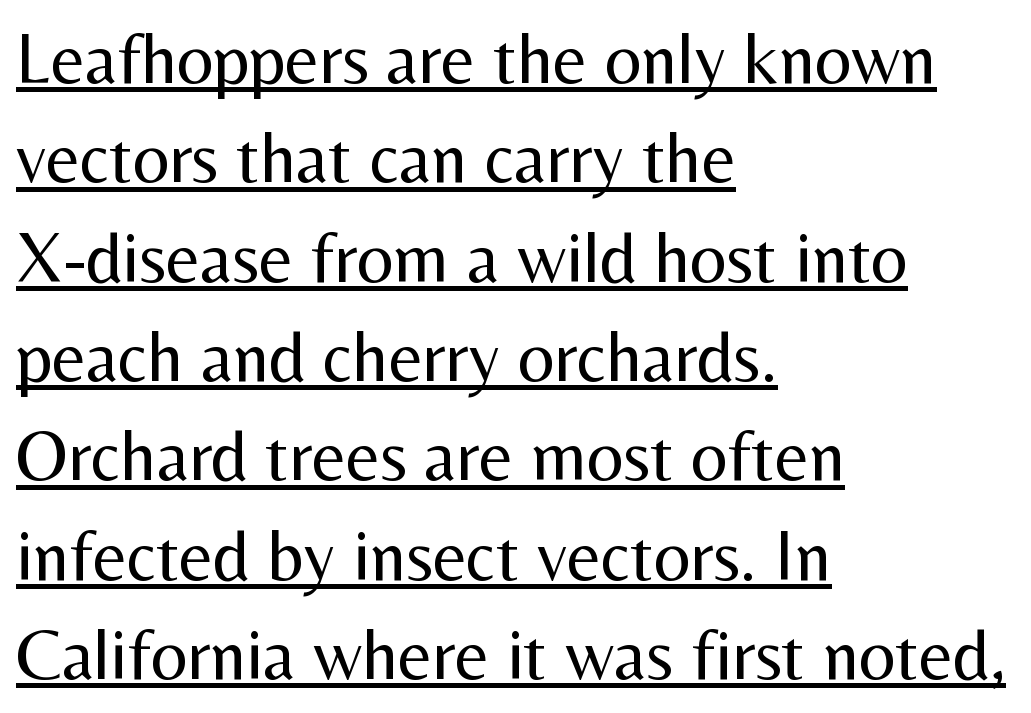
{"serif": "no", "italic": "no", "bold": "no", "weight": "regular", "width": "normal", "stroke_contrast": "medium", "x_height": "medium", "monospaced": "no", "underline": "yes", "align": "left", "line_spacing": "normal", "line_spacing_ratio": 1.38, "letter_spacing": "normal", "letter_spacing_em": 0.0, "glyph_px": 72}
